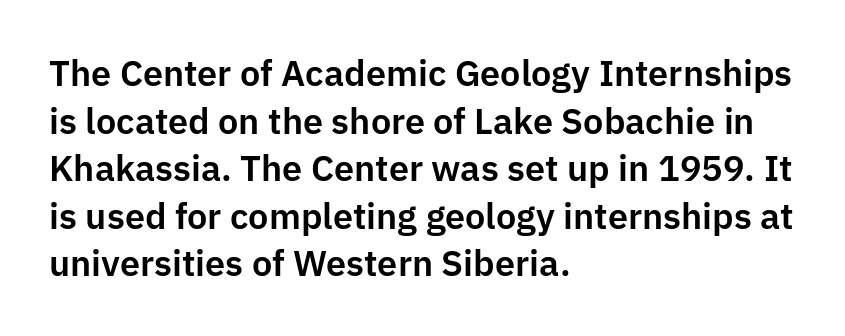
The compositor pushed each line to the left boundary. Decoration check: the copy has no underline. Characters follow at the spacing the type designer built in. A typesetter would mark this as roman, not italic. Notice how descenders clear the ascenders below comfortably — that's standard leading.
